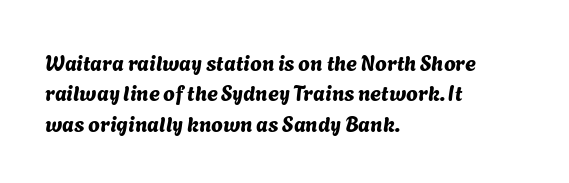
In CSS terms this would be text-align: left. Quick note: interline space is typical. Students, note that the glyphs here touch the page at normal intervals. This rendering features lettering with no underline.
